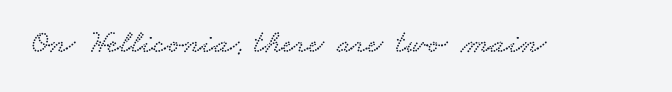
{"serif": "yes", "width": "wide", "stroke_contrast": "low", "x_height": "small", "monospaced": "no", "underline": "no", "letter_spacing": "normal", "letter_spacing_em": 0.0, "glyph_px": 33}
